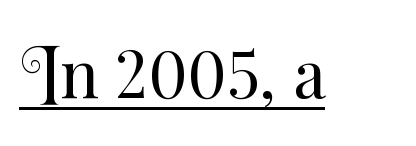
Q: Is the text bold? A: No.
Q: Is the text italic (slanted)? A: No, it is upright.
Q: Is the text underlined? A: Yes.
Q: Is the spacing between letters normal or unusually wide? A: Normal.
Q: Width (condensed, normal, or wide)? A: Normal.
Q: Stroke contrast? A: Medium.
Q: x-height? A: Small.
Q: Monospaced? A: No.
